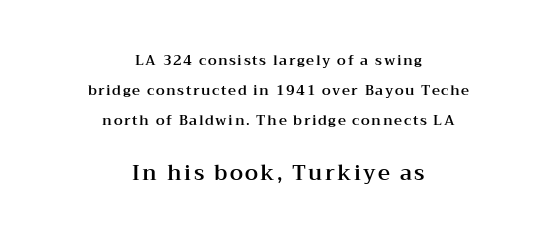
{"italic": "no", "underline": "no", "align": "center", "line_spacing": "loose", "line_spacing_ratio": 2.13, "larger_block": "second", "size_ratio": 1.5, "glyph_px": 21}
